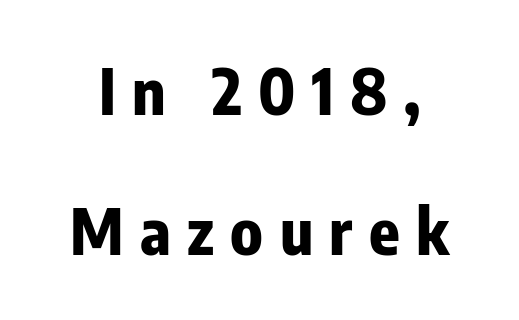
Q: Is the text bold? A: Yes.
Q: Is the text italic (slanted)? A: No, it is upright.
Q: Is the typeface a serif or a sans-serif typeface? A: Sans-serif.
Q: Is the text underlined? A: No.
Q: Is the spacing between letters normal or unusually wide? A: Unusually wide.
Q: Is the spacing between lines tight, normal or loose? A: Loose.
Q: Width (condensed, normal, or wide)? A: Condensed.
Q: Stroke contrast? A: Low.
Q: x-height? A: Medium.
Q: Monospaced? A: No.
